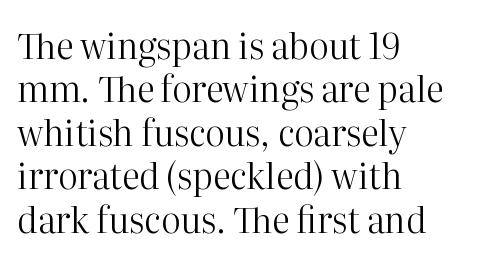
When letters stand straight like this, we call the style roman or upright. What kind of face is this? One with serifs. Descenders are the only things crossing below the line. Tracking value appears to be zero — textbook default spacing. Weight: in the light-to-regular range. Spacing verdict: proportional, widths tailored to each character.
